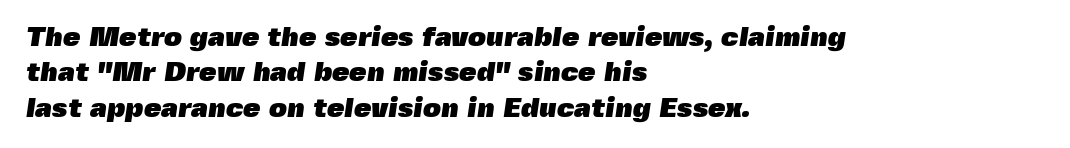
{"serif": "no", "bold": "yes", "weight": "heavy", "width": "normal", "x_height": "medium", "monospaced": "no", "underline": "no", "align": "left", "line_spacing": "normal", "line_spacing_ratio": 1.26, "letter_spacing": "normal", "letter_spacing_em": 0.0, "glyph_px": 28}
